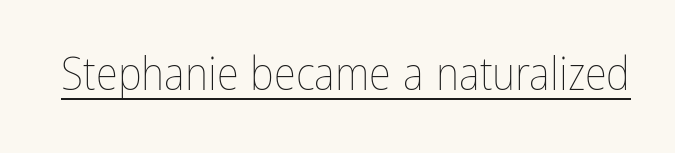
Compared with a typical body face, this is equally light or lighter still. No extra tracking has been applied to these lines. The typography opts for an upright posture over an oblique one. The face used here is proportionally spaced, like ordinary book or web type.
